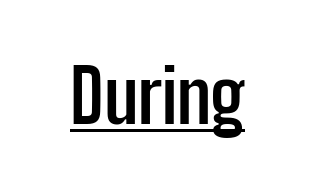
{"serif": "no", "italic": "no", "bold": "yes", "weight": "semibold", "width": "condensed", "stroke_contrast": "low", "x_height": "medium", "monospaced": "no", "underline": "yes", "letter_spacing": "normal", "letter_spacing_em": 0.0, "glyph_px": 73}
